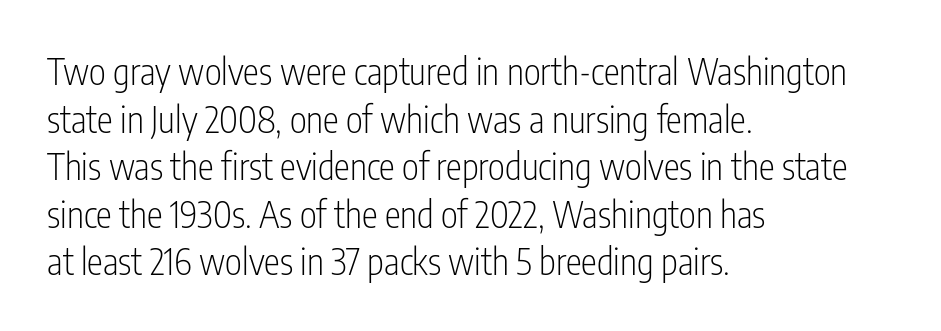
Unlike italic type, these characters show no tilt at all. The text was rendered using a sans face with plain stroke endings. Varying glyph widths throughout — classic text-font behaviour. Leading: standard. The rag falls on the right side of this text block.
